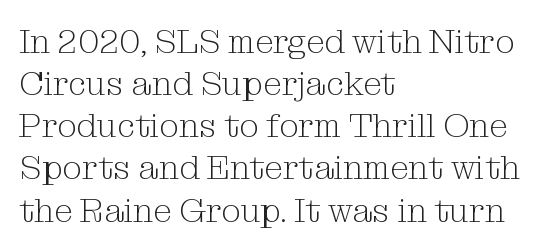
{"serif": "yes", "italic": "no", "bold": "no", "weight": "light", "width": "normal", "stroke_contrast": "medium", "x_height": "medium", "monospaced": "no", "underline": "no", "align": "left", "line_spacing_ratio": 1.24, "letter_spacing": "normal", "letter_spacing_em": 0.0, "glyph_px": 34}
